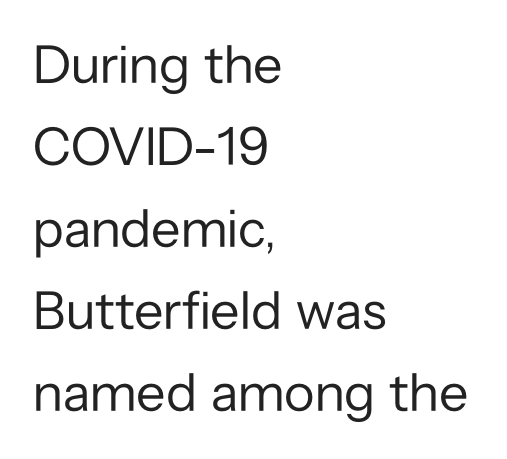
{"serif": "no", "italic": "no", "bold": "no", "weight": "regular", "width": "normal", "stroke_contrast": "low", "x_height": "medium", "monospaced": "no", "underline": "no", "align": "left", "line_spacing": "normal", "line_spacing_ratio": 1.52, "letter_spacing": "normal", "letter_spacing_em": 0.0, "glyph_px": 54}
